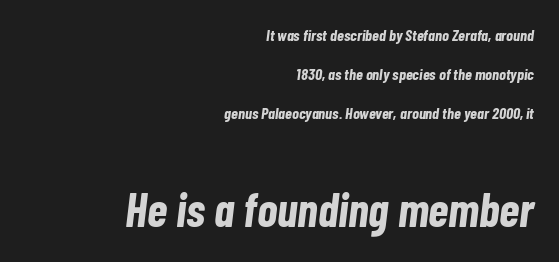
Typeset ragged left — the right edge is the straight one. Compared with typical body copy, the letter spacing here is the same. This sample has the flowing, uneven cadence of proportional lettering. What weight is shown? A full bold with thick strokes.
